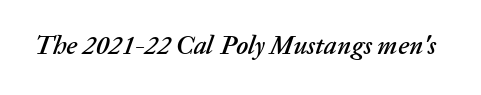
Anything drawn beneath the words? Only blank space. Short note: letters normally spaced. The lettering tilts uniformly, giving the passage an italic look.
